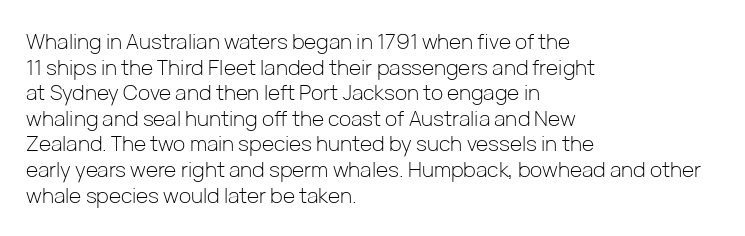
Q: Is the text bold? A: No.
Q: Is the text italic (slanted)? A: No, it is upright.
Q: Is the text underlined? A: No.
Q: How is the paragraph aligned? A: Left-aligned.
Q: Is the spacing between letters normal or unusually wide? A: Normal.
